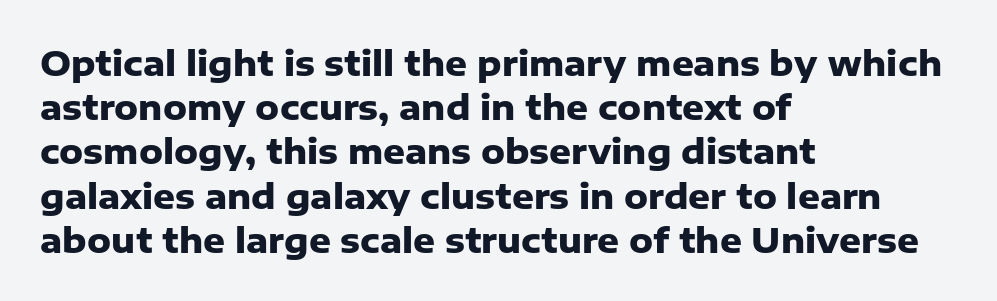
{"serif": "no", "italic": "no", "bold": "yes", "weight": "heavy", "width": "normal", "stroke_contrast": "low", "x_height": "medium", "monospaced": "no", "underline": "no", "align": "left", "line_spacing": "normal", "line_spacing_ratio": 1.3, "letter_spacing": "normal", "letter_spacing_em": 0.0, "glyph_px": 34}
